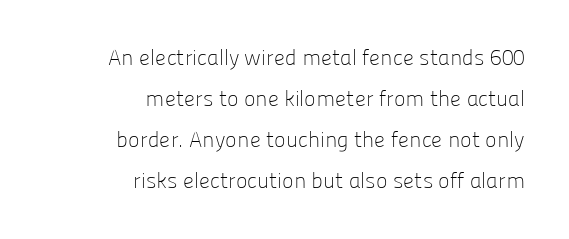
{"italic": "no", "bold": "no", "underline": "no", "align": "right", "line_spacing_ratio": 1.87, "letter_spacing": "normal", "letter_spacing_em": 0.0, "glyph_px": 22}
